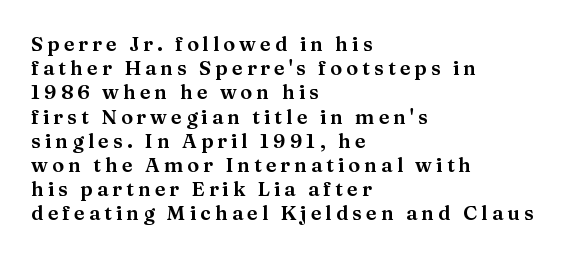
{"italic": "no", "underline": "no", "align": "left", "line_spacing_ratio": 1.21, "letter_spacing": "wide", "letter_spacing_em": 0.2, "glyph_px": 20}
